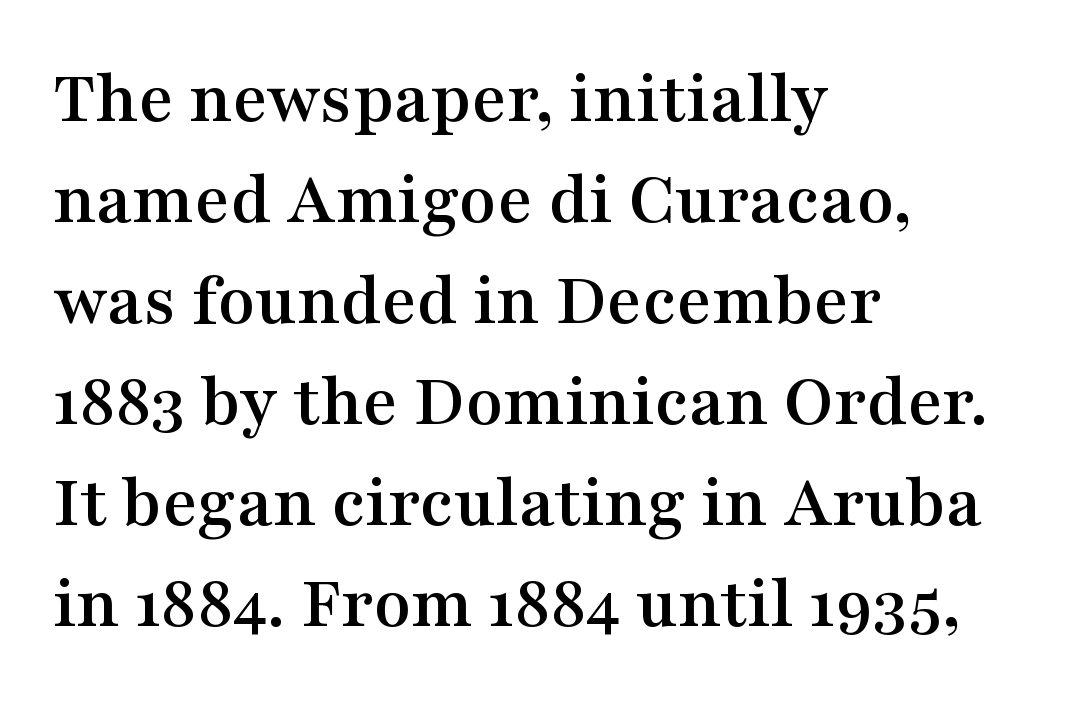
The image shows 76 px wide serif type, upright; set left-aligned, normal line spacing (1.33x), normal letter spacing, not underlined; medium stroke contrast and a medium x-height.
